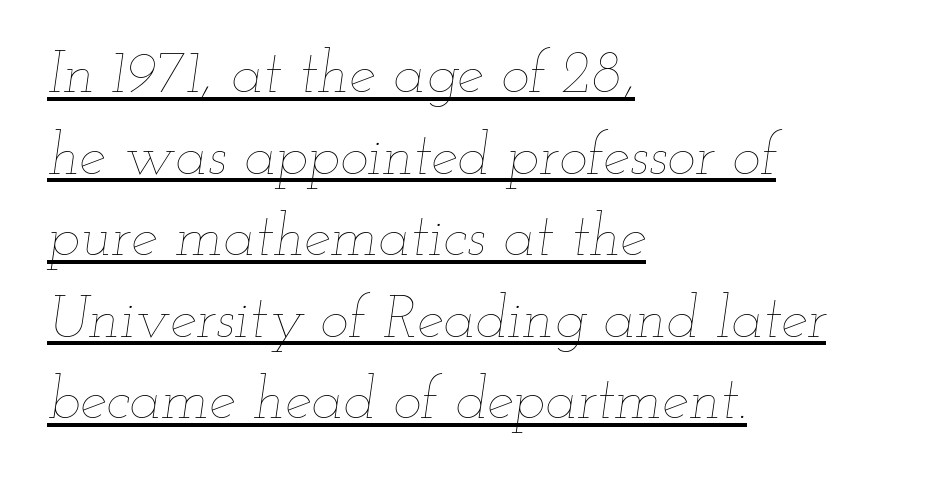
{"italic": "yes", "lean": "right", "slant_degrees": 12, "bold": "no", "weight": "thin", "width": "wide", "stroke_contrast": "low", "x_height": "small", "monospaced": "no", "underline": "yes", "align": "left", "line_spacing": "normal", "line_spacing_ratio": 1.36, "letter_spacing": "normal", "letter_spacing_em": 0.0, "glyph_px": 60}
